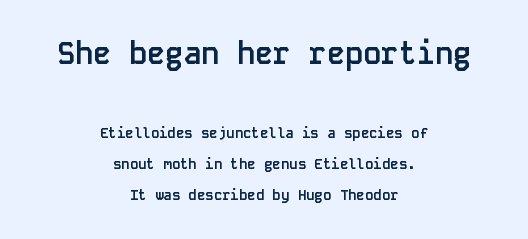
The image shows 30 px semibold sans-serif type, upright, monospaced; set centered, loose line spacing (2.2x), normal letter spacing, not underlined; the first (top) block is 2.14x larger; low stroke contrast and a large x-height.
